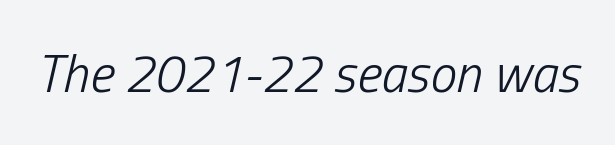
The image shows 53 px light, condensed type, italic (leaning right); set normal letter spacing, not underlined; low stroke contrast and a medium x-height.
